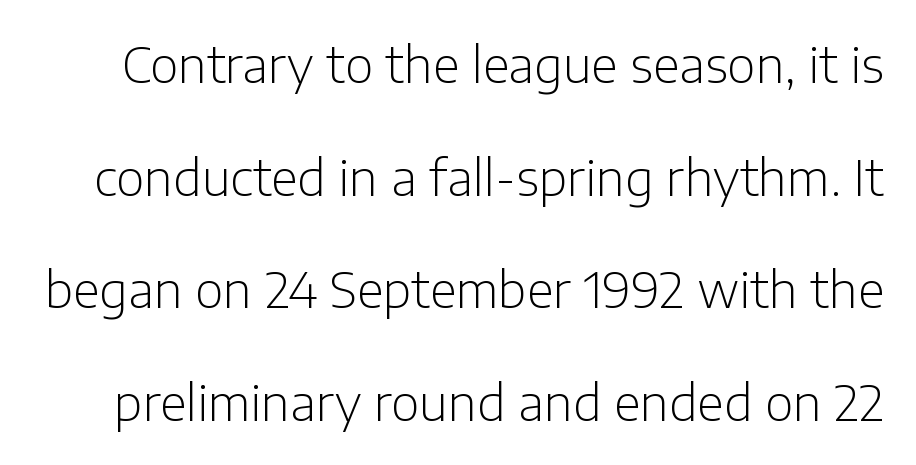
Q: Is the text bold? A: No.
Q: Is the text italic (slanted)? A: No, it is upright.
Q: Is the typeface a serif or a sans-serif typeface? A: Sans-serif.
Q: Is the text underlined? A: No.
Q: Is the spacing between letters normal or unusually wide? A: Normal.
Q: Is the spacing between lines tight, normal or loose? A: Loose.
Q: Width (condensed, normal, or wide)? A: Normal.
Q: Stroke contrast? A: Low.
Q: x-height? A: Medium.
Q: Monospaced? A: No.
